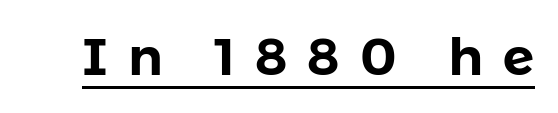
{"serif": "no", "italic": "no", "width": "normal", "stroke_contrast": "low", "x_height": "medium", "monospaced": "no", "underline": "yes", "letter_spacing": "wide", "letter_spacing_em": 0.38, "glyph_px": 52}
